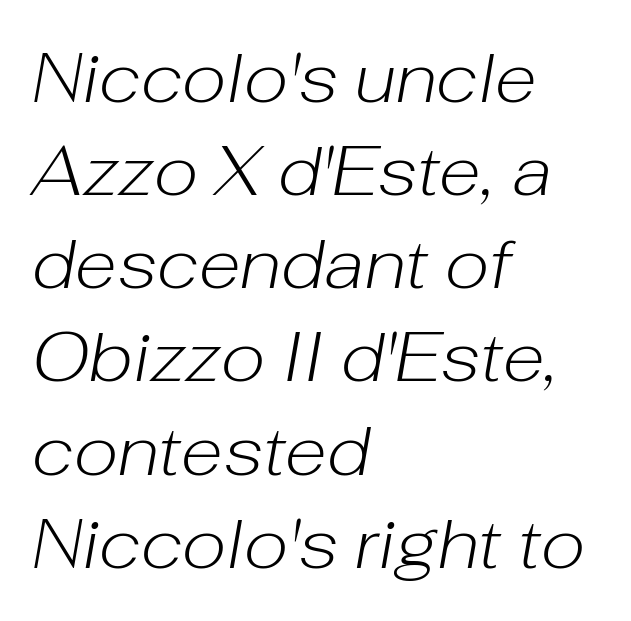
The foot of each line stays bare and open. The face used here is proportionally spaced, like ordinary book or web type. Caption: standard tracking, unaltered. Regular leading.
